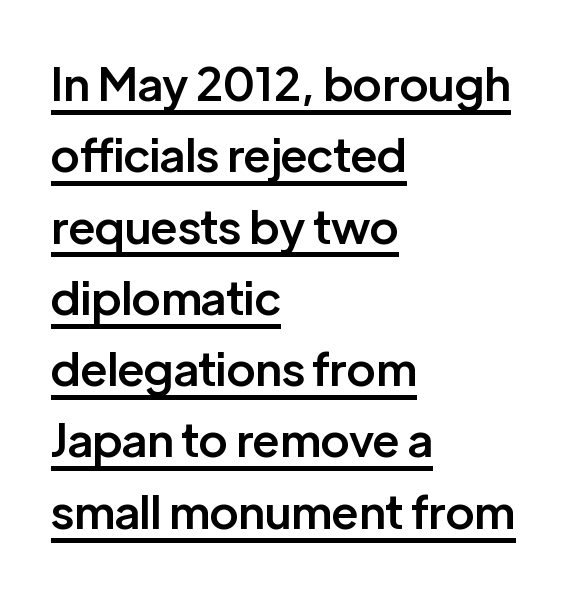
{"serif": "no", "italic": "no", "bold": "semi", "weight": "semibold", "width": "normal", "stroke_contrast": "low", "x_height": "medium", "monospaced": "no", "underline": "yes", "align": "left", "line_spacing": "normal", "line_spacing_ratio": 1.55, "letter_spacing": "normal", "letter_spacing_em": 0.0, "glyph_px": 46}
